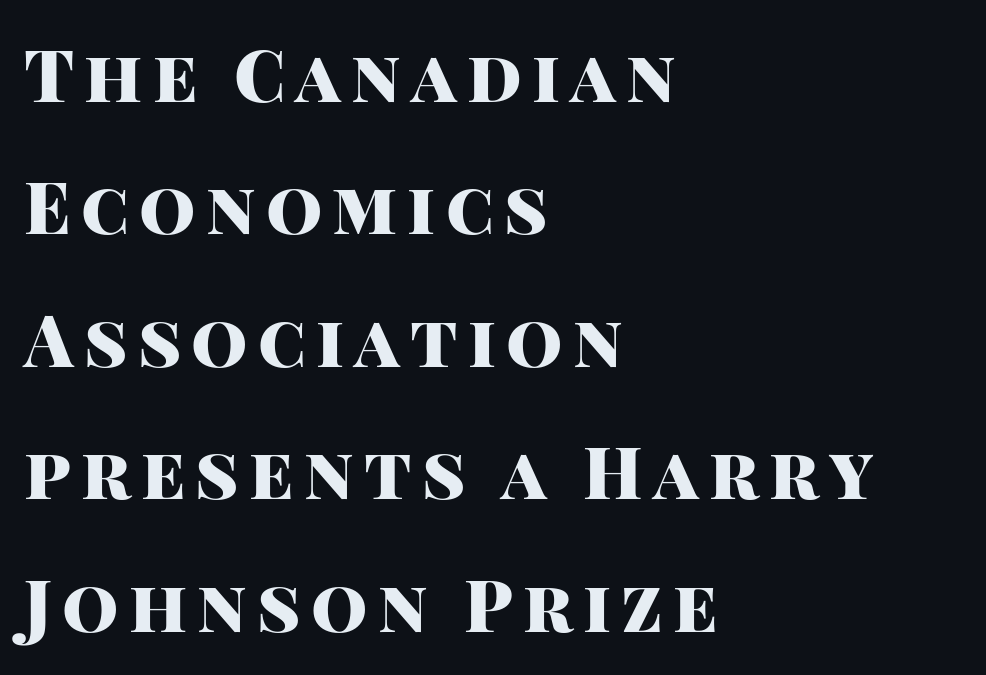
The image shows 72 px heavy sans-serif type, upright; set left-aligned, line spacing 1.84x, not underlined; high stroke contrast and a large x-height.
